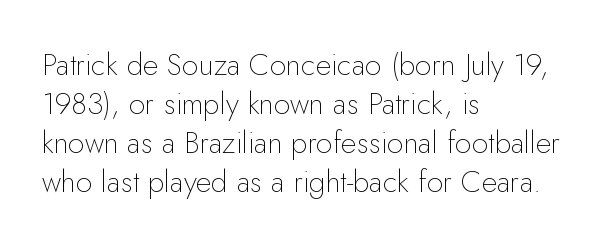
The image shows 30 px thin sans-serif type, upright; set left-aligned, normal line spacing (1.3x), normal letter spacing, not underlined; low stroke contrast and a small x-height.
